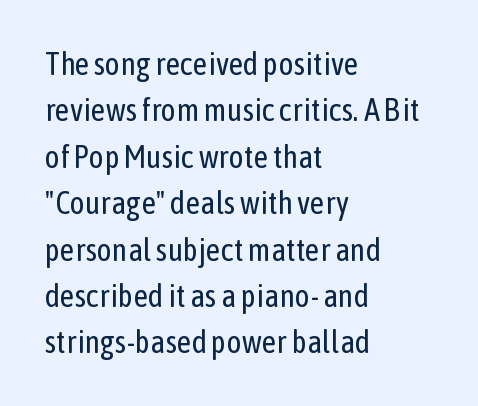
Q: Is the text bold? A: No.
Q: Is the text italic (slanted)? A: No, it is upright.
Q: Is the typeface a serif or a sans-serif typeface? A: Sans-serif.
Q: Is the text underlined? A: No.
Q: How is the paragraph aligned? A: Left-aligned.
Q: Is the spacing between letters normal or unusually wide? A: Normal.
Q: Is the spacing between lines tight, normal or loose? A: Normal.
Q: Width (condensed, normal, or wide)? A: Condensed.
Q: Stroke contrast? A: Low.
Q: x-height? A: Medium.
Q: Monospaced? A: No.
